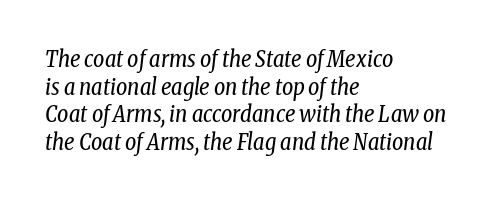
The image shows 22 px text type, italic (leaning right); set left-aligned, normal line spacing (1.26x), normal letter spacing, not underlined.
